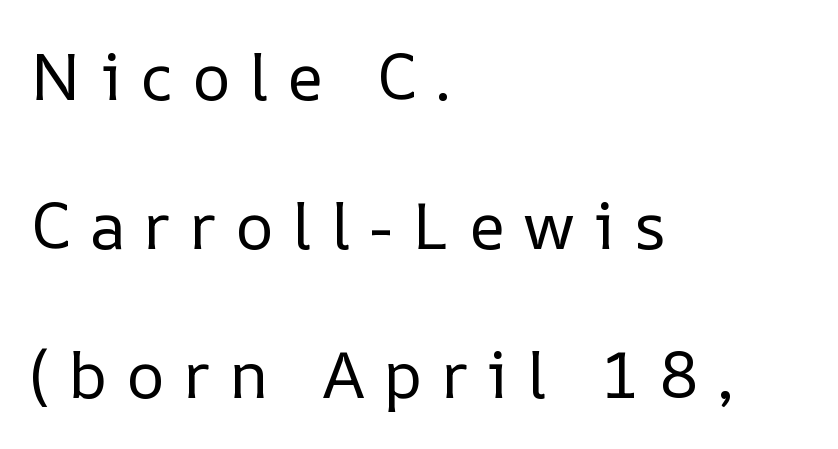
{"italic": "no", "bold": "no", "weight": "regular", "width": "normal", "stroke_contrast": "low", "x_height": "medium", "monospaced": "no", "underline": "no", "align": "left", "line_spacing": "loose", "line_spacing_ratio": 2.29, "letter_spacing": "wide", "letter_spacing_em": 0.29, "glyph_px": 65}
